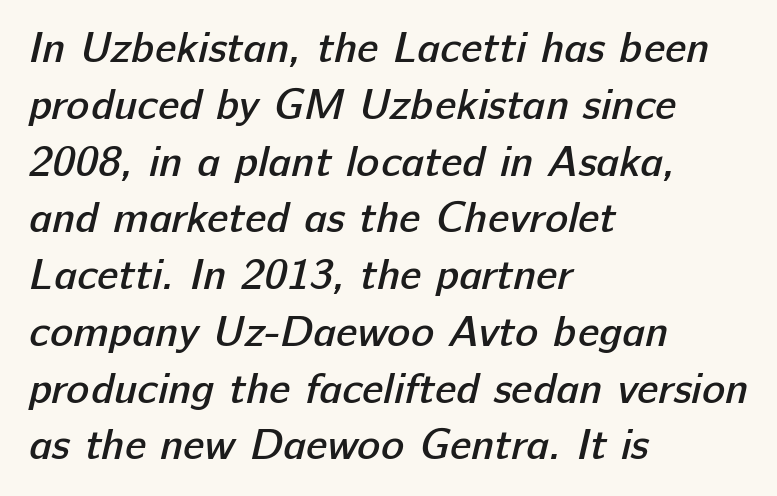
Q: Is the text bold? A: Semi-bold.
Q: Is the typeface a serif or a sans-serif typeface? A: Sans-serif.
Q: Is the text underlined? A: No.
Q: How is the paragraph aligned? A: Left-aligned.
Q: Is the spacing between letters normal or unusually wide? A: Normal.
Q: Is the spacing between lines tight, normal or loose? A: Normal.
Q: Width (condensed, normal, or wide)? A: Normal.
Q: Stroke contrast? A: Low.
Q: x-height? A: Medium.
Q: Monospaced? A: No.
